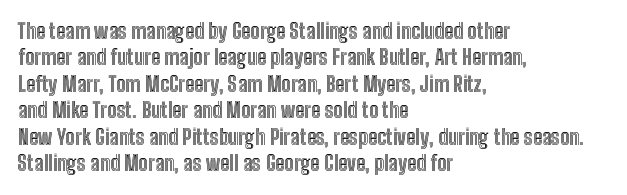
Is there much room between lines? A standard amount, neither cramped nor airy. The line texture is even and compact thanks to regular tracking. In terms of posture, this sample is upright. The paragraph has a hard left edge and a soft right edge. The strip under each line holds only bare page.
